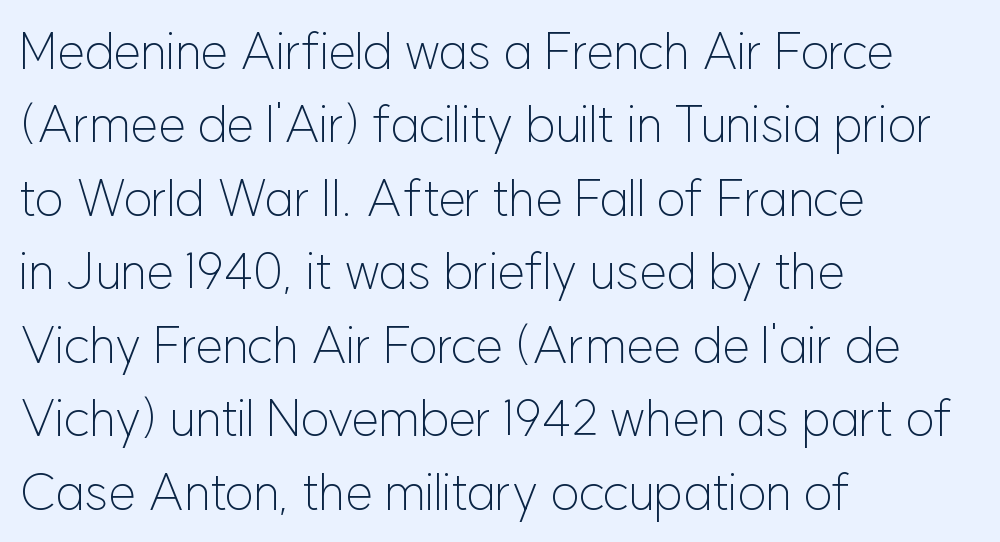
The image shows 50 px light sans-serif type, upright; set left-aligned, normal line spacing (1.47x), normal letter spacing, not underlined; low stroke contrast and a medium x-height.
